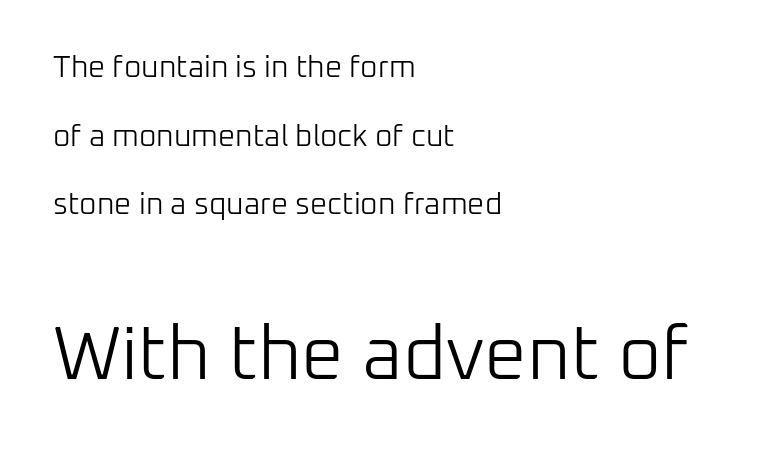
{"serif": "no", "italic": "no", "bold": "no", "weight": "light", "width": "normal", "stroke_contrast": "low", "x_height": "medium", "monospaced": "no", "underline": "no", "align": "left", "line_spacing": "loose", "line_spacing_ratio": 2.29, "letter_spacing": "normal", "letter_spacing_em": 0.0, "larger_block": "second", "size_ratio": 2.5, "glyph_px": 75}
